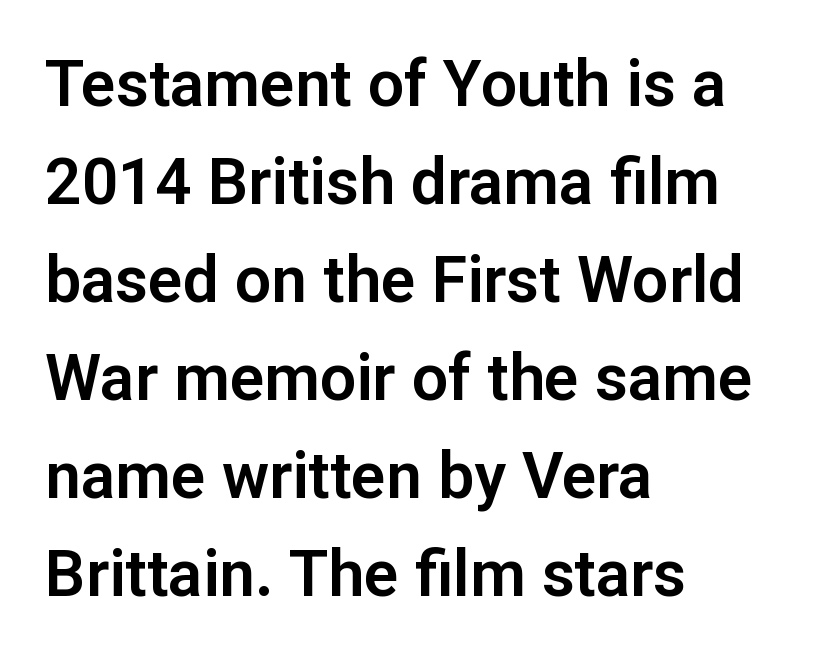
{"serif": "no", "italic": "no", "width": "normal", "stroke_contrast": "low", "x_height": "medium", "monospaced": "no", "underline": "no", "align": "left", "line_spacing": "normal", "line_spacing_ratio": 1.53, "letter_spacing": "normal", "letter_spacing_em": 0.0, "glyph_px": 64}
